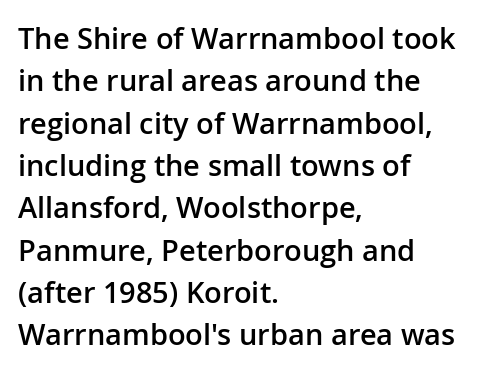
Q: Is the text bold? A: Semi-bold.
Q: Is the text italic (slanted)? A: No, it is upright.
Q: Is the typeface a serif or a sans-serif typeface? A: Sans-serif.
Q: Is the text underlined? A: No.
Q: How is the paragraph aligned? A: Left-aligned.
Q: Is the spacing between letters normal or unusually wide? A: Normal.
Q: Is the spacing between lines tight, normal or loose? A: Normal.
Q: Width (condensed, normal, or wide)? A: Normal.
Q: Stroke contrast? A: Low.
Q: x-height? A: Medium.
Q: Monospaced? A: No.
